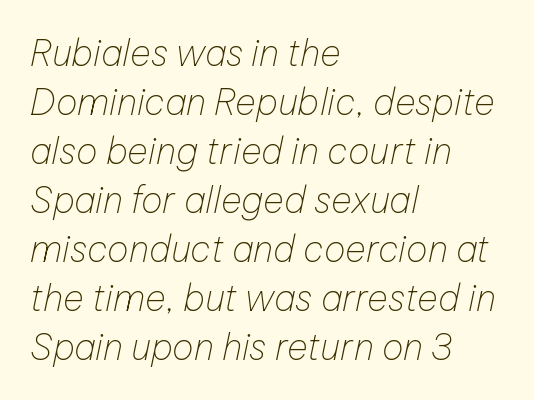
{"italic": "yes", "lean": "right", "slant_degrees": 12, "bold": "no", "weight": "thin", "width": "normal", "stroke_contrast": "low", "x_height": "medium", "monospaced": "no", "underline": "no", "align": "left", "line_spacing": "normal", "line_spacing_ratio": 1.36, "letter_spacing": "normal", "letter_spacing_em": 0.0, "glyph_px": 36}
